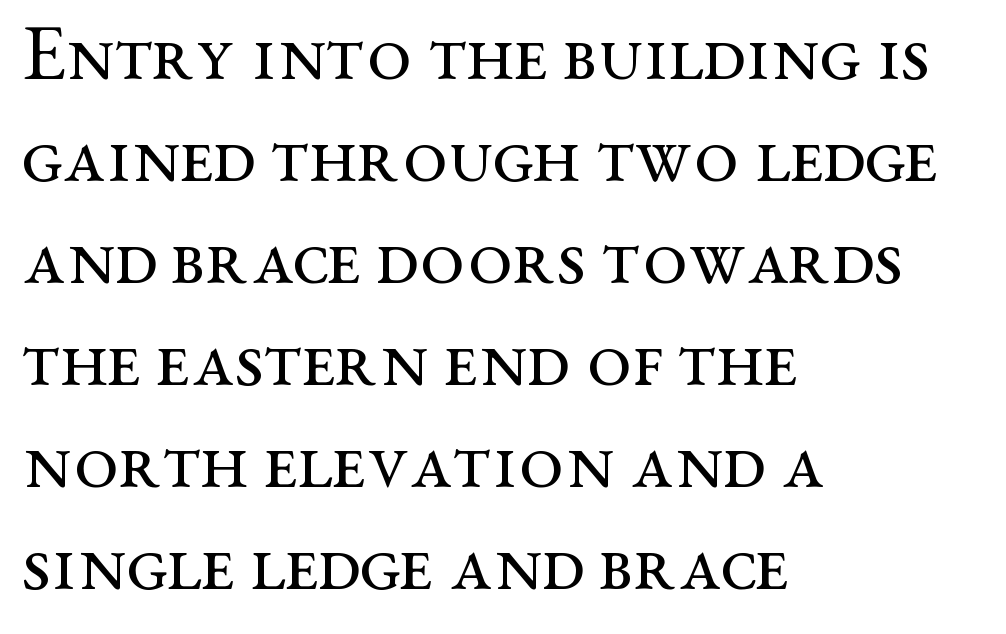
{"serif": "yes", "italic": "no", "bold": "no", "weight": "regular", "width": "wide", "stroke_contrast": "medium", "x_height": "medium", "monospaced": "no", "underline": "no", "align": "left", "line_spacing": "normal", "line_spacing_ratio": 1.29, "letter_spacing": "normal", "letter_spacing_em": 0.0, "glyph_px": 79}
